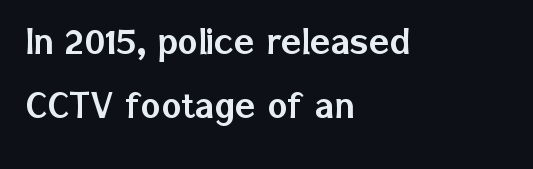
In terms of letterform style, serifs are entirely absent. Compared with a centered layout, this one pins lines to the left instead. What's the leading like? Ordinary, nothing unusual. No extra tracking has been applied to these lines.
